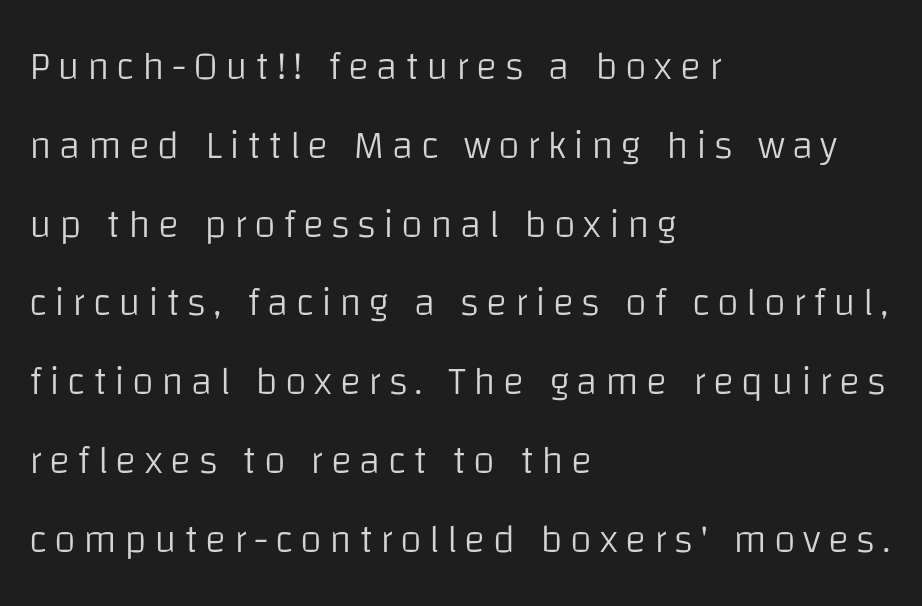
The face used here is proportionally spaced, like ordinary book or web type. No chunkiness to these letters — they're not bold. Successive baselines arrive slowly, with a big drop between each. The strip under each line holds only bare page.
